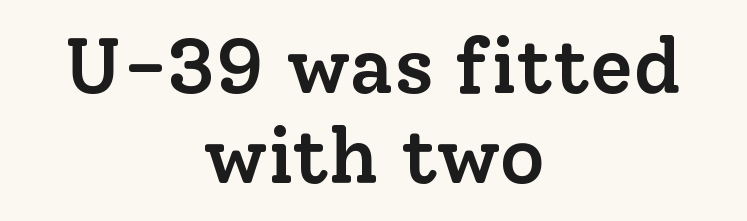
How are the letters spaced? Ordinarily, with no added tracking. Vertically, the passage feels compressed, each row crowding the next. Leftover space on each line is divided equally before and after the words. Tall strokes in this sample are plumb rather than angled. Here the designer chose a conventional face with non-uniform glyph widths. The glyphs are unaccompanied by any horizontal stroke below them.
